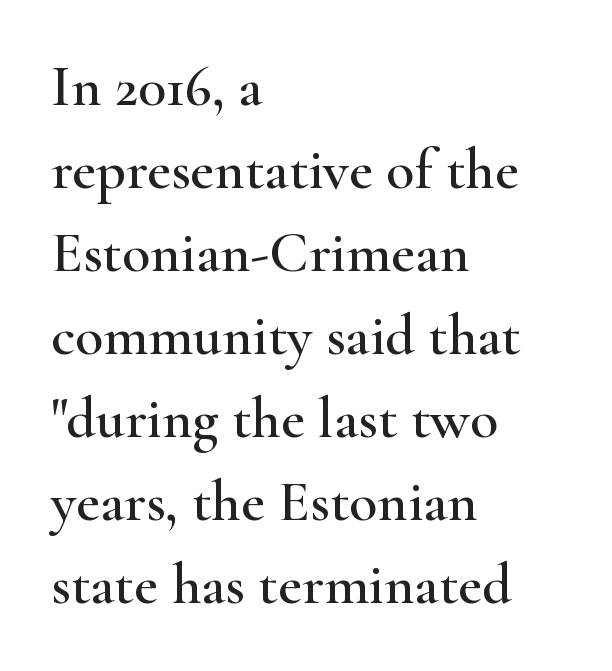
Q: Is the text italic (slanted)? A: No, it is upright.
Q: Is the typeface a serif or a sans-serif typeface? A: Serif.
Q: Is the text underlined? A: No.
Q: How is the paragraph aligned? A: Left-aligned.
Q: Is the spacing between letters normal or unusually wide? A: Normal.
Q: Is the spacing between lines tight, normal or loose? A: Normal.
Q: Width (condensed, normal, or wide)? A: Wide.
Q: Stroke contrast? A: High.
Q: x-height? A: Small.
Q: Monospaced? A: No.
